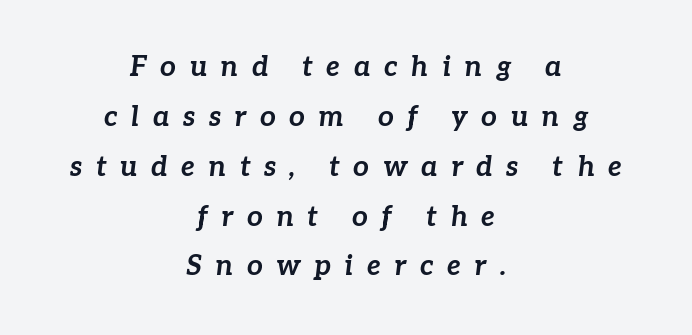
Q: Is the text bold? A: Yes.
Q: Is the text italic (slanted)? A: Yes, it leans right by about 7 degrees.
Q: Is the text underlined? A: No.
Q: How is the paragraph aligned? A: Centered.
Q: Is the spacing between letters normal or unusually wide? A: Unusually wide.
Q: Width (condensed, normal, or wide)? A: Normal.
Q: Stroke contrast? A: Low.
Q: x-height? A: Medium.
Q: Monospaced? A: No.
